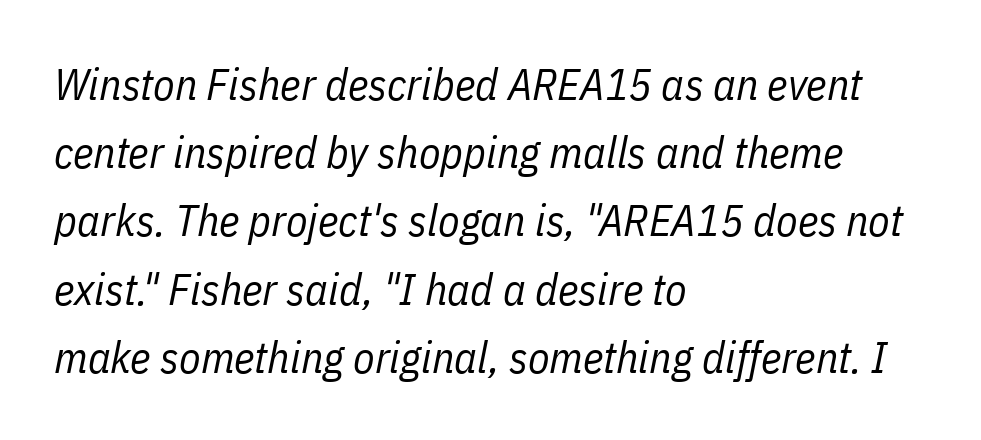
{"italic": "yes", "lean": "right", "slant_degrees": 11, "bold": "no", "weight": "regular", "width": "condensed", "stroke_contrast": "low", "x_height": "medium", "monospaced": "no", "underline": "no", "align": "left", "line_spacing": "normal", "line_spacing_ratio": 1.55, "letter_spacing": "normal", "letter_spacing_em": 0.0, "glyph_px": 44}
